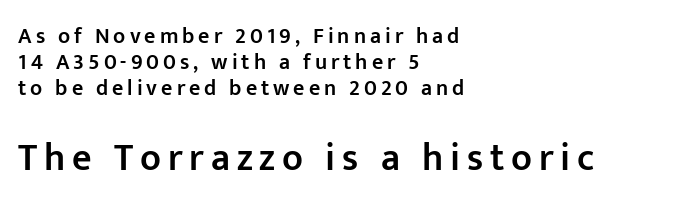
The image shows 38 px semibold sans-serif type, upright; set left-aligned, line spacing 1.19x, not underlined; the second (bottom) block is 1.73x larger; low stroke contrast and a medium x-height.
